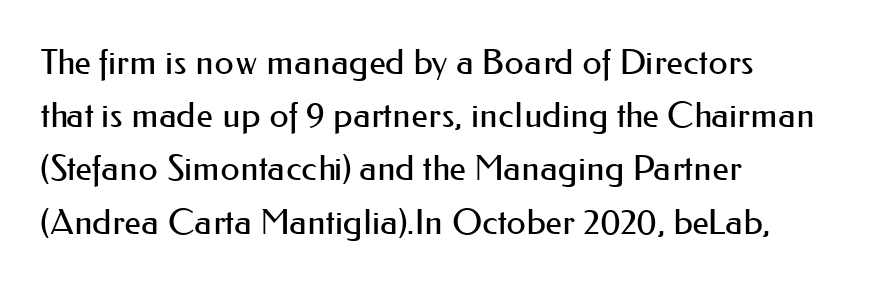
{"serif": "no", "italic": "no", "bold": "no", "weight": "regular", "width": "normal", "stroke_contrast": "medium", "x_height": "small", "monospaced": "no", "underline": "no", "align": "left", "line_spacing": "normal", "line_spacing_ratio": 1.52, "letter_spacing": "normal", "letter_spacing_em": 0.0, "glyph_px": 35}
